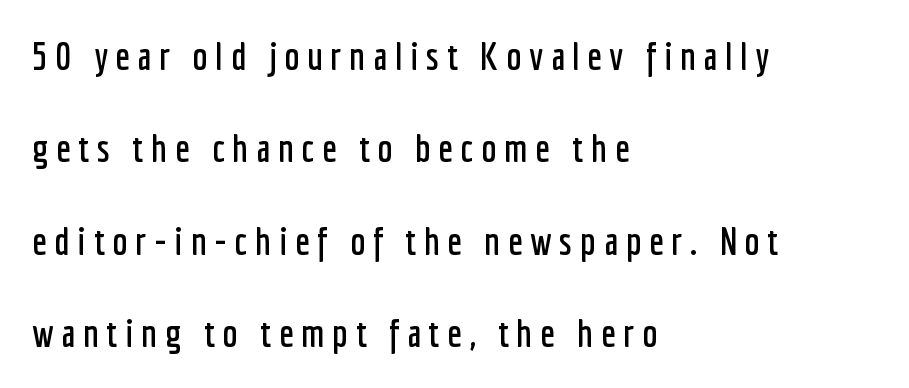
Horizontal alignment here is leftward, the default for most running prose. Every stem runs plumb, perpendicular to the baseline. Loosely led — the rows are spread out. Nobody drew a line under any word here. Looks like regular typesetting: each glyph gets only the width it needs.
